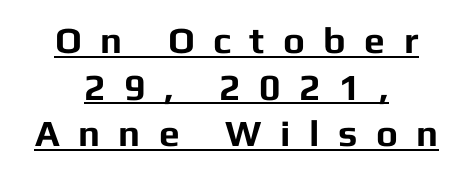
Q: Is the text bold? A: Yes.
Q: Is the text italic (slanted)? A: No, it is upright.
Q: Is the typeface a serif or a sans-serif typeface? A: Sans-serif.
Q: Is the text underlined? A: Yes.
Q: How is the paragraph aligned? A: Centered.
Q: Is the spacing between letters normal or unusually wide? A: Unusually wide.
Q: Is the spacing between lines tight, normal or loose? A: Normal.
Q: Width (condensed, normal, or wide)? A: Normal.
Q: Stroke contrast? A: Low.
Q: x-height? A: Medium.
Q: Monospaced? A: No.
